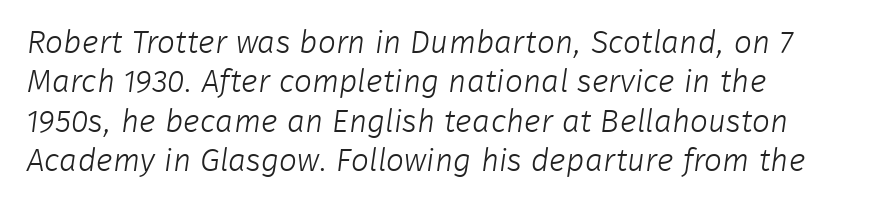
The image shows 32 px light sans-serif type; set left-aligned, line spacing 1.23x, normal letter spacing, not underlined; low stroke contrast and a medium x-height.
